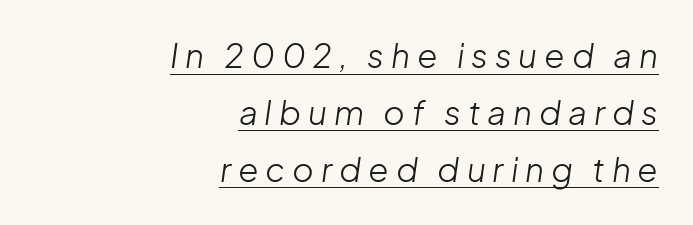
The image shows 33 px light type, italic (leaning right); set right-aligned, line spacing 1.72x, unusually wide letter spacing (+0.21 em), underlined; low stroke contrast and a medium x-height.
